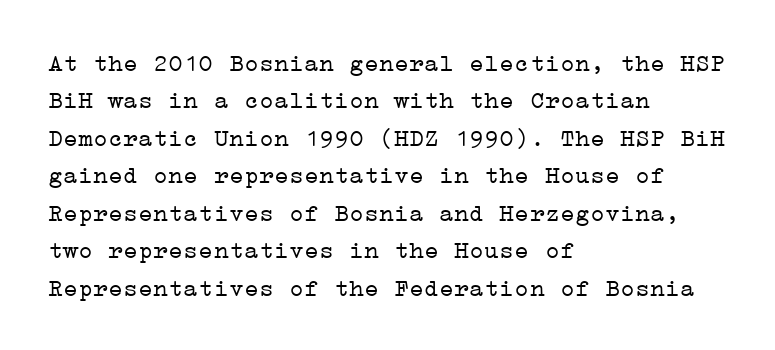
The image shows 25 px text type, upright; set left-aligned, normal line spacing (1.5x), normal letter spacing, not underlined.
